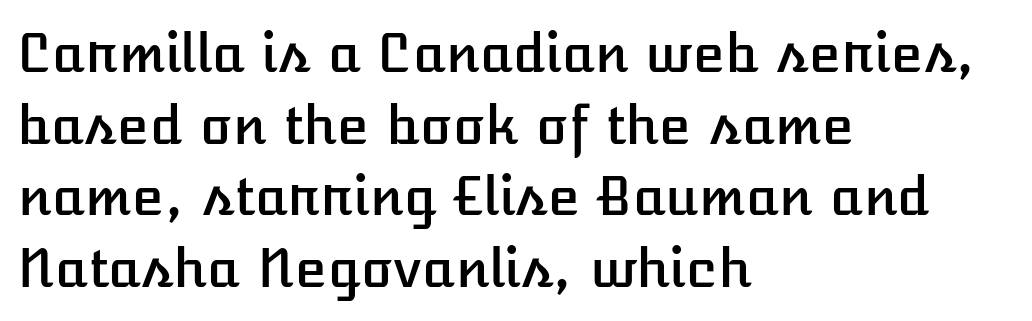
{"italic": "no", "width": "normal", "stroke_contrast": "low", "x_height": "medium", "monospaced": "no", "underline": "no", "align": "left", "line_spacing": "normal", "line_spacing_ratio": 1.35, "letter_spacing": "normal", "letter_spacing_em": 0.0, "glyph_px": 53}
